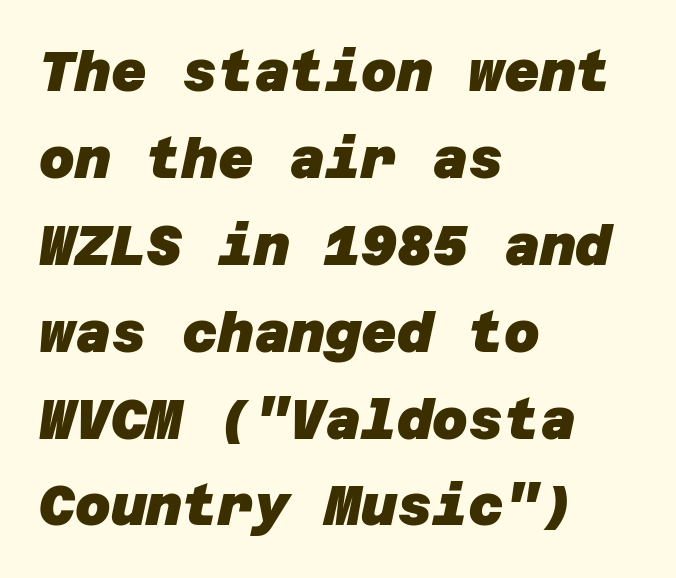
{"serif": "no", "bold": "yes", "weight": "heavy", "width": "normal", "stroke_contrast": "low", "x_height": "large", "underline": "no", "align": "left", "line_spacing": "normal", "line_spacing_ratio": 1.58, "letter_spacing": "normal", "letter_spacing_em": 0.0, "glyph_px": 55}
